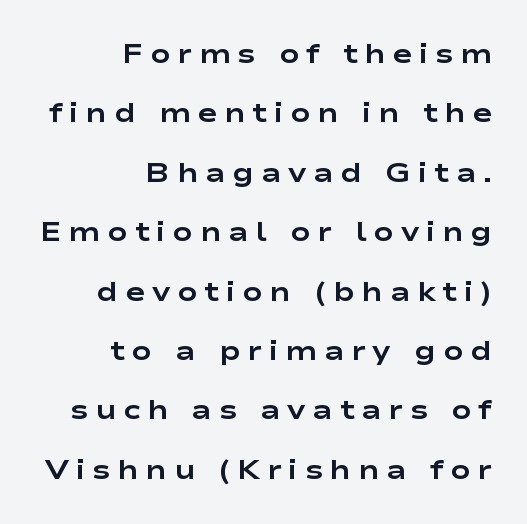
Q: Is the text bold? A: Yes.
Q: Is the text italic (slanted)? A: No, it is upright.
Q: Is the text underlined? A: No.
Q: How is the paragraph aligned? A: Right-aligned.
Q: Is the spacing between letters normal or unusually wide? A: Unusually wide.
Q: Is the spacing between lines tight, normal or loose? A: Loose.
